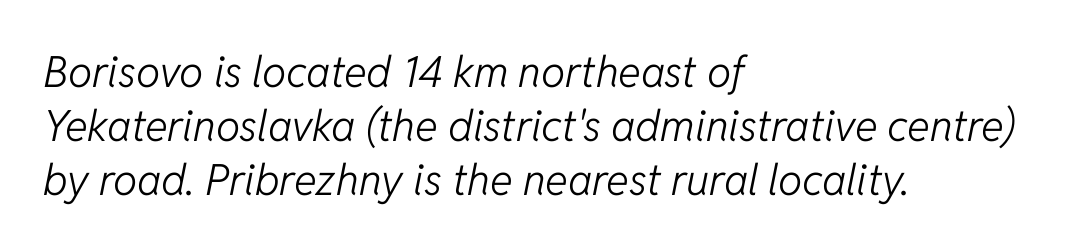
The image shows 43 px light type, italic (leaning right); set left-aligned, normal line spacing (1.26x), normal letter spacing, not underlined; low stroke contrast and a medium x-height.
